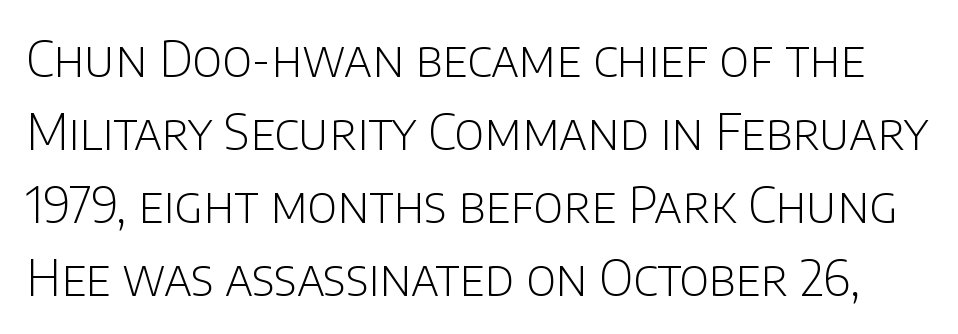
Q: Is the text bold? A: No.
Q: Is the text italic (slanted)? A: No, it is upright.
Q: Is the typeface a serif or a sans-serif typeface? A: Sans-serif.
Q: Is the text underlined? A: No.
Q: Is the spacing between letters normal or unusually wide? A: Normal.
Q: Is the spacing between lines tight, normal or loose? A: Normal.
Q: Width (condensed, normal, or wide)? A: Normal.
Q: Stroke contrast? A: Low.
Q: x-height? A: Large.
Q: Monospaced? A: No.
